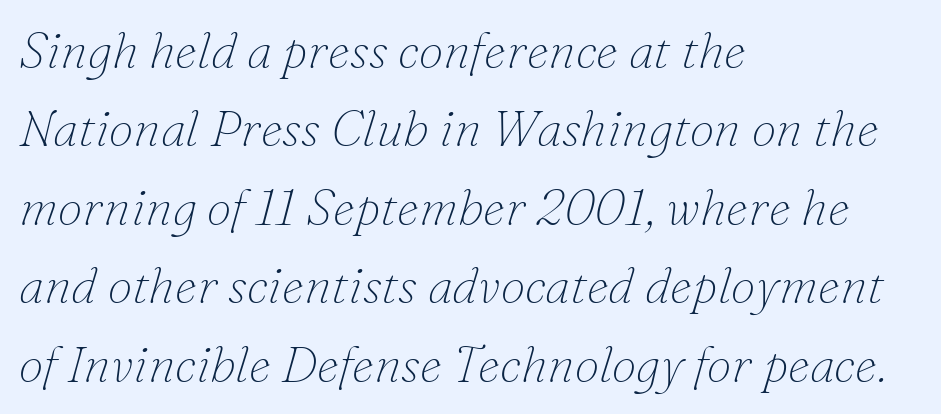
Q: Is the text bold? A: No.
Q: Is the text italic (slanted)? A: Yes, it leans right by about 16 degrees.
Q: Is the typeface a serif or a sans-serif typeface? A: Serif.
Q: Is the text underlined? A: No.
Q: How is the paragraph aligned? A: Left-aligned.
Q: Is the spacing between letters normal or unusually wide? A: Normal.
Q: Is the spacing between lines tight, normal or loose? A: Normal.
Q: Width (condensed, normal, or wide)? A: Normal.
Q: Stroke contrast? A: Low.
Q: x-height? A: Small.
Q: Monospaced? A: No.
